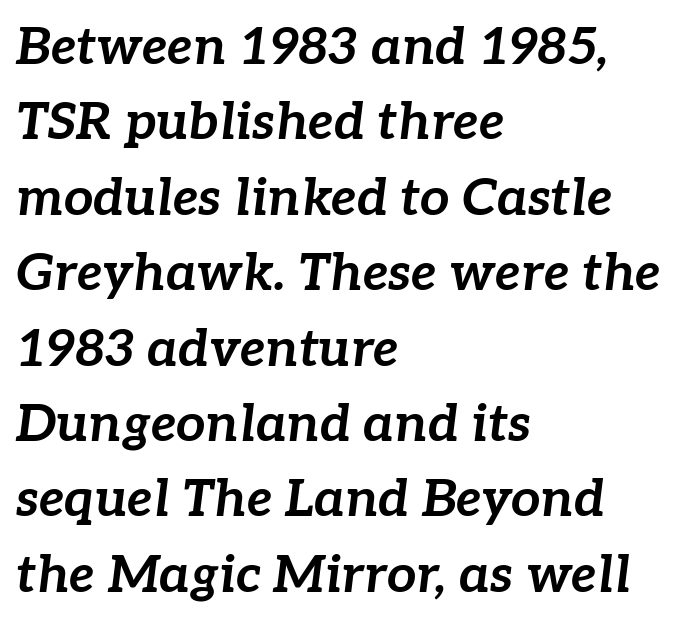
A typesetter would call this proportional, since set widths differ per character. All the whitespace from short lines collects on the right. The line texture is even and compact thanks to regular tracking. This sample keeps an unexceptional amount of space between lines. This is oblique type, the kind used for emphasis or titles. Its strokes are broad and dark, the hallmark of bold type.
